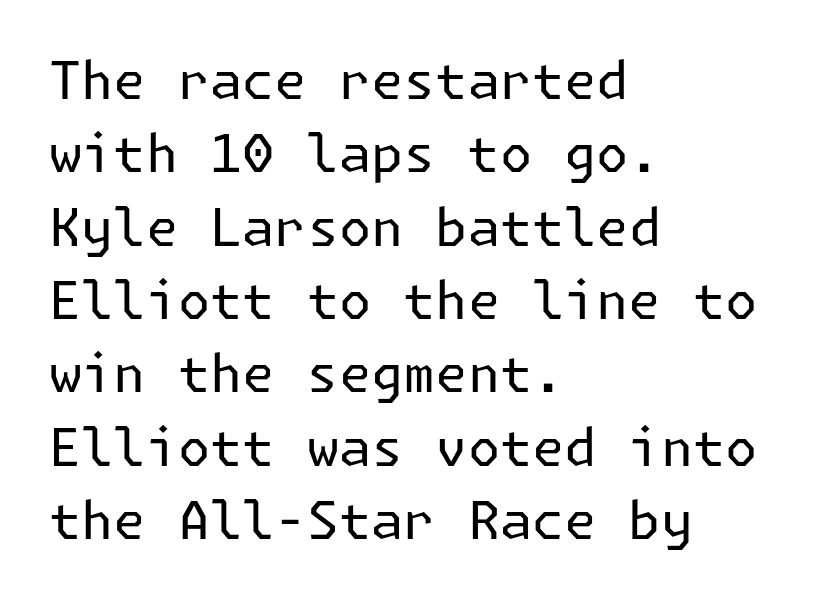
This is not heavy type; no bold has been used. Unlike italic type, these characters show no tilt at all. The passage shown is not underscored anywhere. The glyphs in this specimen are sans serif.
